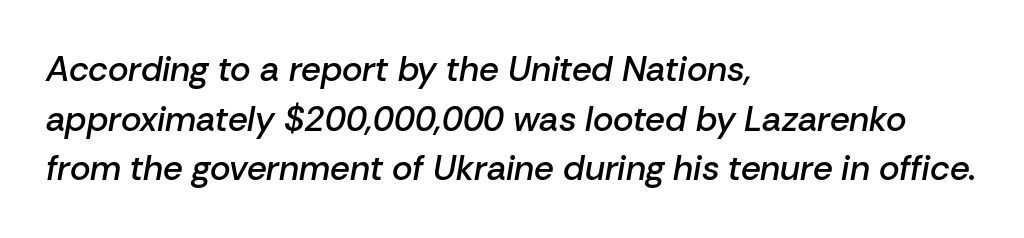
{"italic": "yes", "lean": "right", "slant_degrees": 10, "bold": "semi", "weight": "semibold", "width": "normal", "stroke_contrast": "low", "x_height": "medium", "monospaced": "no", "underline": "no", "align": "left", "line_spacing": "normal", "line_spacing_ratio": 1.42, "letter_spacing": "normal", "letter_spacing_em": 0.0, "glyph_px": 35}
